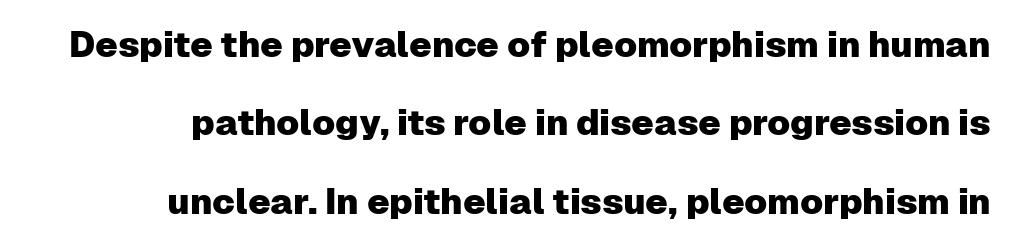
{"serif": "no", "italic": "no", "width": "normal", "stroke_contrast": "low", "x_height": "medium", "monospaced": "no", "underline": "no", "align": "right", "line_spacing": "loose", "line_spacing_ratio": 2.18, "letter_spacing": "normal", "letter_spacing_em": 0.0, "glyph_px": 36}
